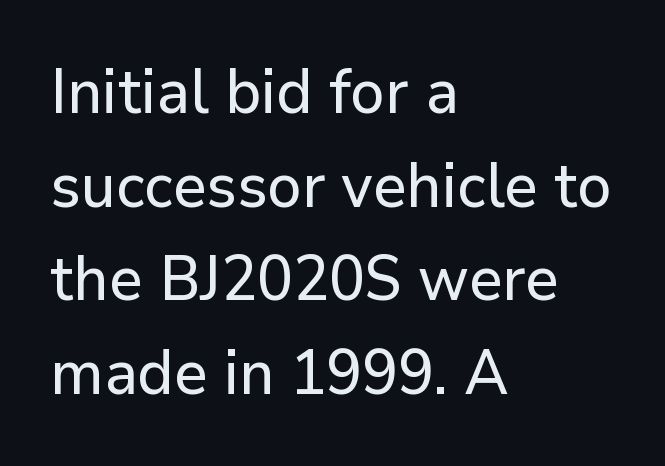
The image shows 62 px sans-serif type, upright; set left-aligned, normal line spacing (1.51x), normal letter spacing, not underlined; low stroke contrast and a medium x-height.
